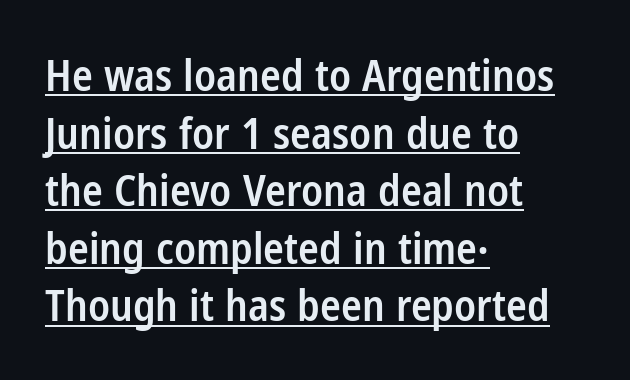
No feet cap the strokes, marking this as sans-serif type. The axis of the letterforms is exactly vertical. Is this a fixed-width face? No — the glyphs have proportional, varying widths. Between one letter and the next there's only the usual sliver of space.
